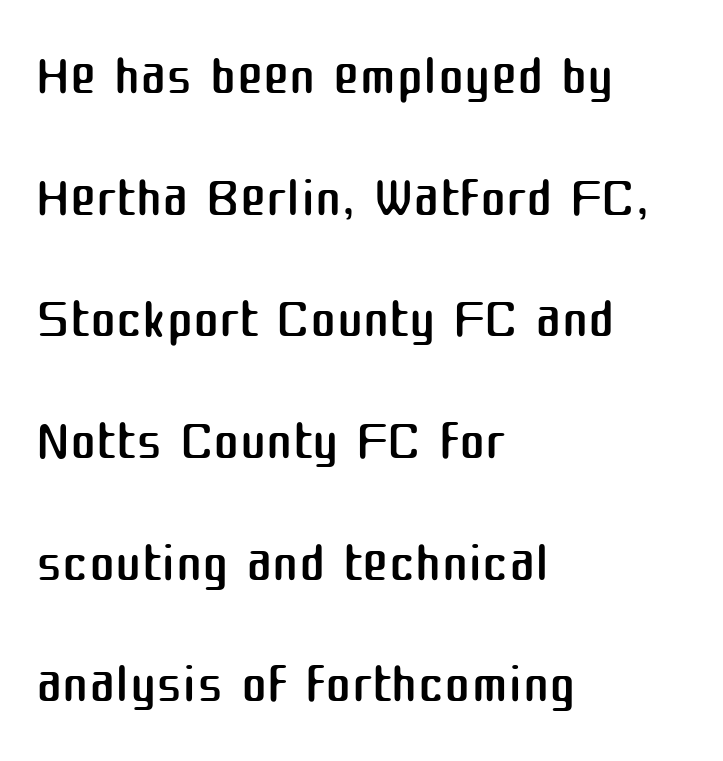
{"serif": "no", "italic": "no", "bold": "no", "weight": "regular", "width": "normal", "stroke_contrast": "medium", "x_height": "medium", "monospaced": "no", "underline": "no", "align": "left", "line_spacing": "normal", "line_spacing_ratio": 1.54, "letter_spacing": "normal", "letter_spacing_em": 0.0, "glyph_px": 79}
